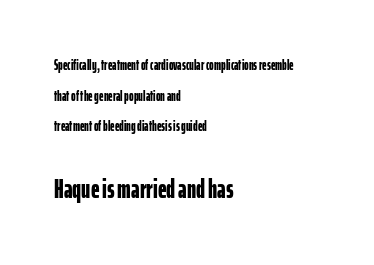
{"italic": "no", "bold": "yes", "underline": "no", "align": "left", "line_spacing": "loose", "line_spacing_ratio": 2.18, "letter_spacing": "normal", "letter_spacing_em": 0.0, "larger_block": "second", "size_ratio": 1.93, "glyph_px": 27}
